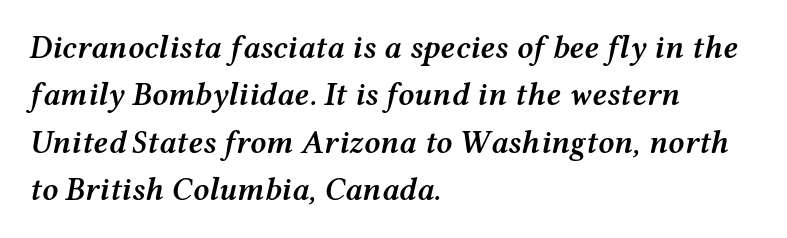
{"italic": "yes", "lean": "right", "slant_degrees": 12, "bold": "semi", "weight": "semibold", "width": "wide", "stroke_contrast": "medium", "x_height": "medium", "monospaced": "no", "underline": "no", "align": "left", "line_spacing": "normal", "line_spacing_ratio": 1.48, "letter_spacing": "normal", "letter_spacing_em": 0.0, "glyph_px": 32}
